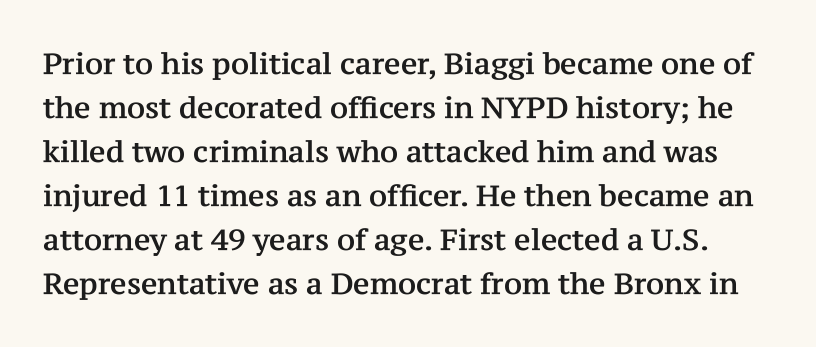
The image shows 29 px serif type, upright; set normal line spacing (1.52x), normal letter spacing, not underlined; medium stroke contrast and a medium x-height.
